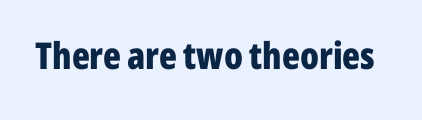
Q: Is the text bold? A: Yes.
Q: Is the text italic (slanted)? A: No, it is upright.
Q: Is the typeface a serif or a sans-serif typeface? A: Sans-serif.
Q: Is the text underlined? A: No.
Q: Is the spacing between letters normal or unusually wide? A: Normal.
Q: Width (condensed, normal, or wide)? A: Condensed.
Q: Stroke contrast? A: Low.
Q: x-height? A: Medium.
Q: Monospaced? A: No.
